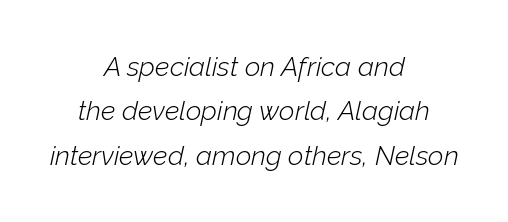
Q: Is the text bold? A: No.
Q: Is the text italic (slanted)? A: Yes, it leans right by about 12 degrees.
Q: Is the text underlined? A: No.
Q: How is the paragraph aligned? A: Centered.
Q: Is the spacing between letters normal or unusually wide? A: Normal.
Q: Is the spacing between lines tight, normal or loose? A: Normal.
